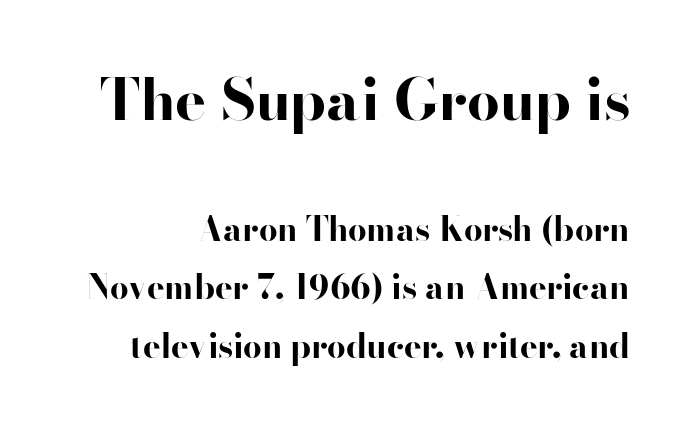
{"serif": "no", "italic": "no", "bold": "yes", "weight": "bold", "width": "wide", "stroke_contrast": "high", "x_height": "small", "monospaced": "no", "underline": "no", "line_spacing_ratio": 1.77, "letter_spacing": "normal", "letter_spacing_em": 0.0, "larger_block": "first", "size_ratio": 1.76, "glyph_px": 58}
